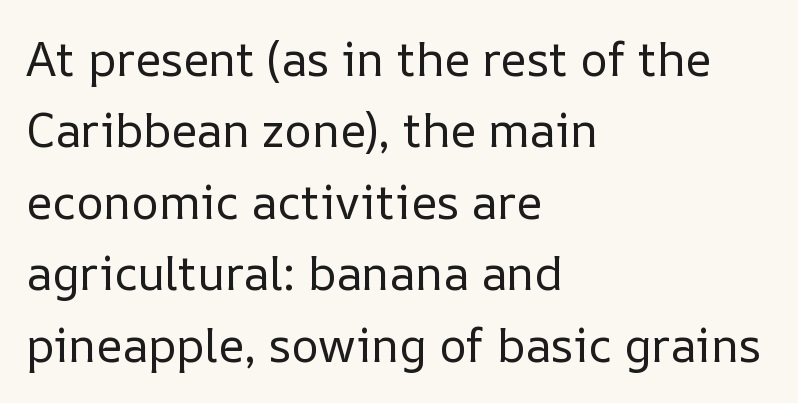
The image shows 47 px regular-weight type, upright; set left-aligned, normal line spacing (1.52x), normal letter spacing, not underlined; low stroke contrast and a medium x-height.
